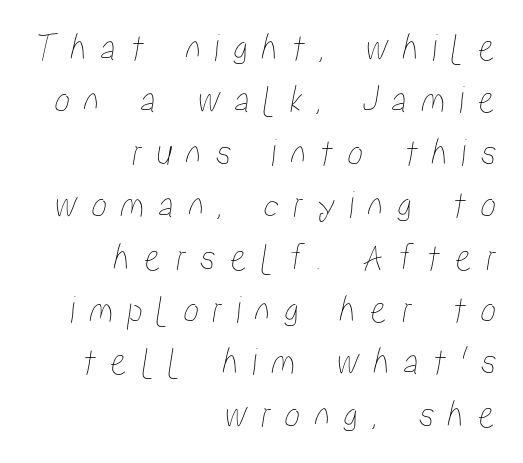
{"width": "condensed", "stroke_contrast": "low", "x_height": "medium", "monospaced": "no", "underline": "no", "align": "right", "line_spacing": "normal", "line_spacing_ratio": 1.31, "letter_spacing": "wide", "letter_spacing_em": 0.34, "glyph_px": 40}
